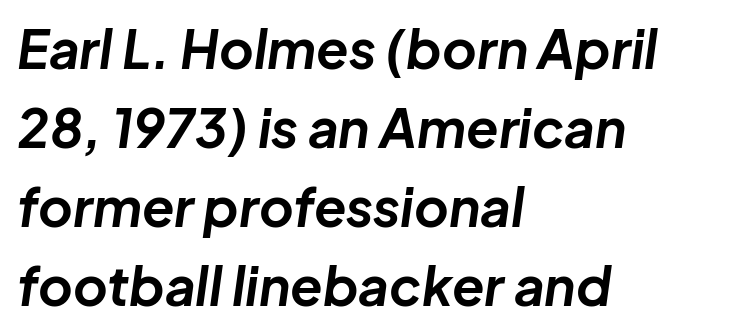
{"italic": "yes", "lean": "right", "slant_degrees": 8, "bold": "yes", "weight": "bold", "width": "normal", "stroke_contrast": "low", "x_height": "medium", "monospaced": "no", "underline": "no", "align": "left", "line_spacing": "normal", "line_spacing_ratio": 1.49, "letter_spacing": "normal", "letter_spacing_em": 0.0, "glyph_px": 53}
